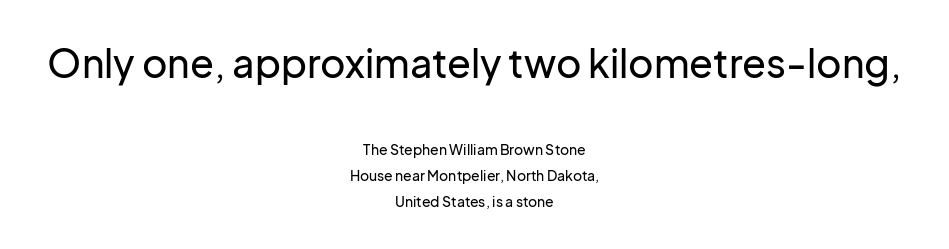
These lines are centered, leaving both edges ragged. Between one letter and the next there's only the usual sliver of space. The baseline area is clear. Looks like regular typesetting: each glyph gets only the width it needs.
